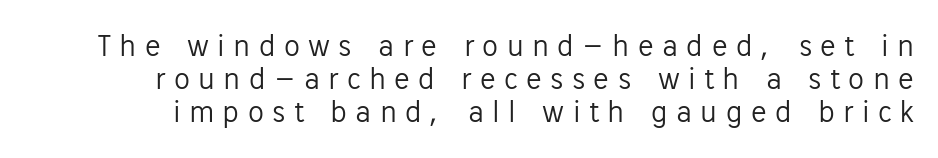
The image shows 32 px light sans-serif type, upright; set tight line spacing (1.03x), unusually wide letter spacing (+0.26 em), not underlined; low stroke contrast and a medium x-height.
